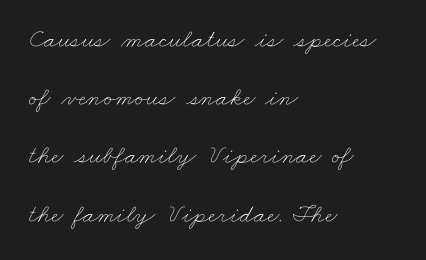
Spacing between characters is what you'd get straight out of the box. These lines stand farther apart than default settings would place them. The specimen omits any rule beneath the text block's lines. The strokes carry an ordinary text weight at most. Horizontal alignment here is leftward, the default for most running prose.
